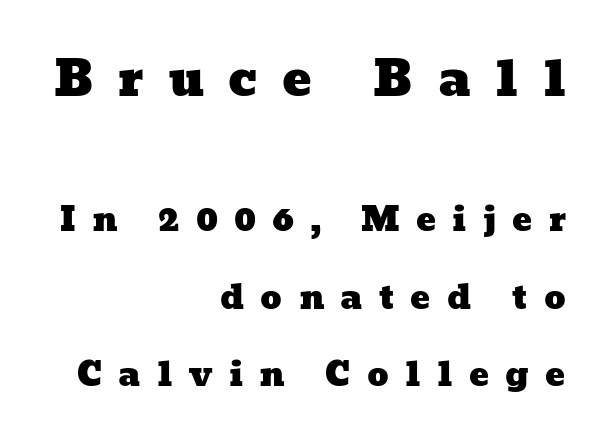
The image shows 49 px wide type; set right-aligned, loose line spacing (2.35x), unusually wide letter spacing (+0.49 em), not underlined; the first (top) block is 1.48x larger; low stroke contrast and a medium x-height.
